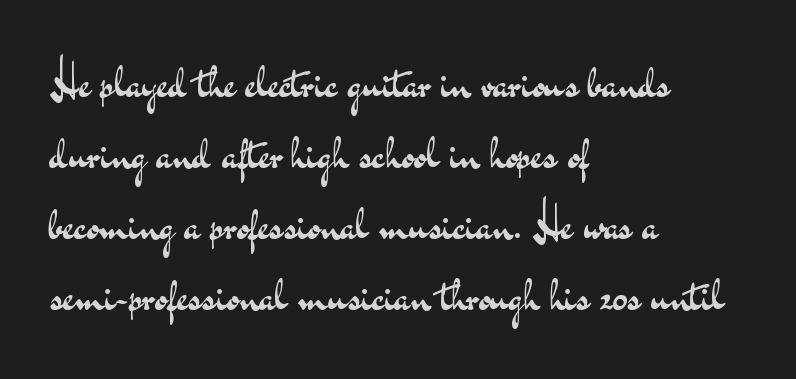
{"serif": "no", "bold": "no", "weight": "regular", "width": "wide", "stroke_contrast": "medium", "x_height": "small", "monospaced": "no", "underline": "no", "align": "left", "line_spacing": "normal", "line_spacing_ratio": 1.58, "letter_spacing": "normal", "letter_spacing_em": 0.0, "glyph_px": 45}
